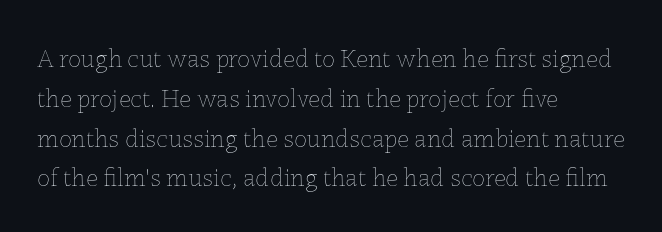
Nobody touched the tracking dial on this one. Line starts are locked; line ends wander. The block of text has a typical density, with ordinary space between rows. The glyphs are unaccompanied by any horizontal stroke below them. Notice how the stems are strictly vertical — no italics here. These glyphs show unthickened strokes, regular width or finer.
